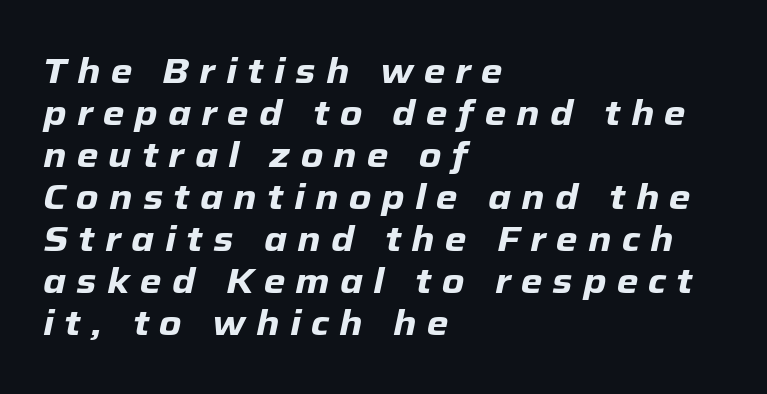
{"italic": "yes", "lean": "right", "slant_degrees": 12, "bold": "yes", "weight": "heavy", "width": "normal", "stroke_contrast": "low", "x_height": "medium", "monospaced": "no", "underline": "no", "align": "left", "line_spacing_ratio": 1.2, "letter_spacing": "wide", "letter_spacing_em": 0.29, "glyph_px": 35}
